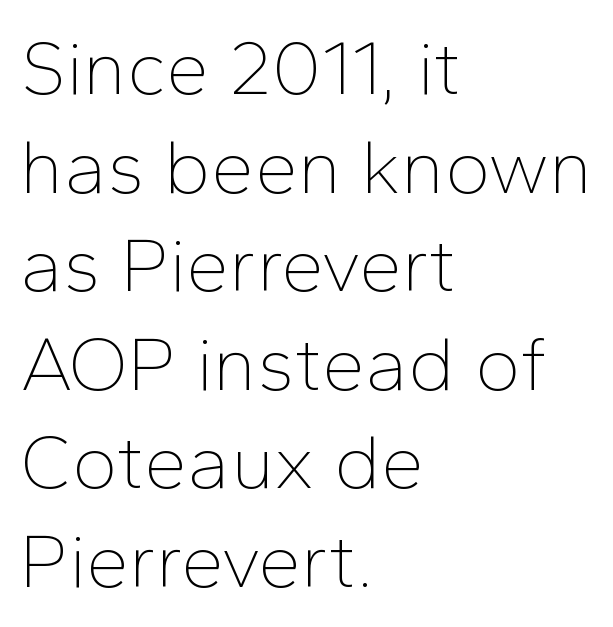
{"serif": "no", "italic": "no", "bold": "no", "weight": "thin", "width": "normal", "stroke_contrast": "low", "x_height": "medium", "monospaced": "no", "underline": "no", "align": "left", "line_spacing": "normal", "line_spacing_ratio": 1.28, "letter_spacing": "normal", "letter_spacing_em": 0.0, "glyph_px": 77}
